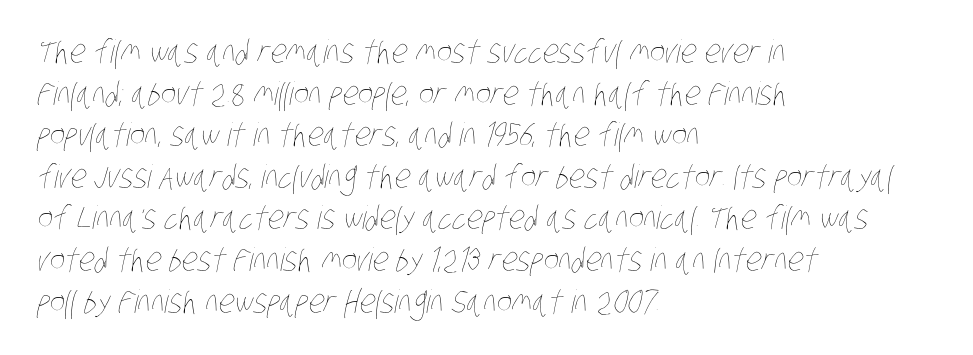
The image shows 32 px thin, condensed type; set left-aligned, normal line spacing (1.3x), normal letter spacing, not underlined; low stroke contrast and a large x-height.
